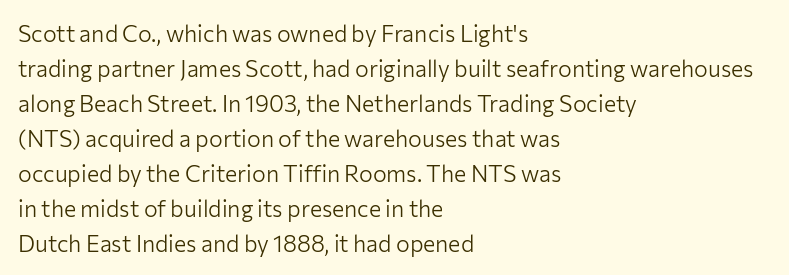
The image shows 23 px text type, upright; set left-aligned, normal line spacing (1.52x), normal letter spacing, not underlined.
